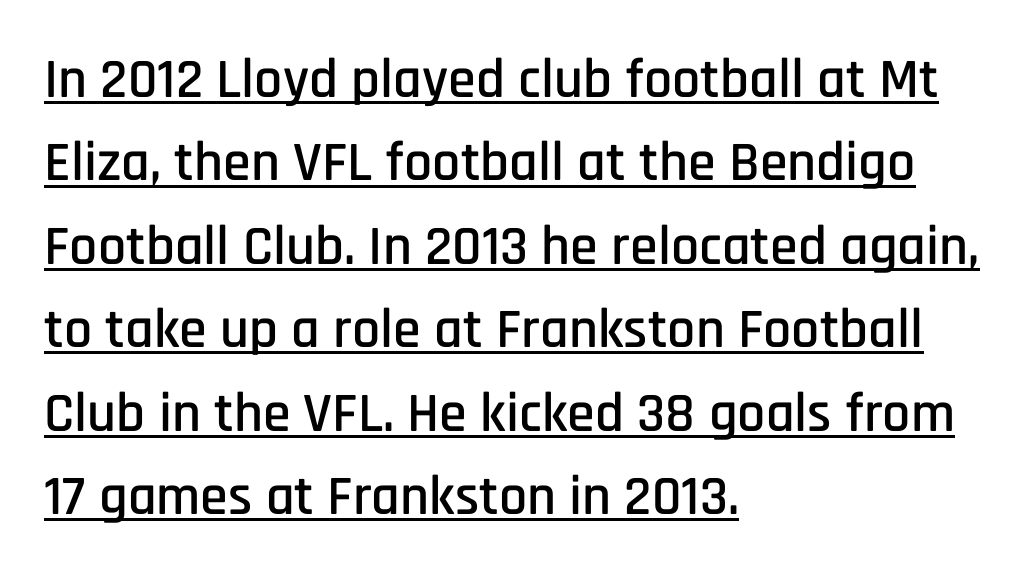
Q: Is the text italic (slanted)? A: No, it is upright.
Q: Is the typeface a serif or a sans-serif typeface? A: Sans-serif.
Q: Is the text underlined? A: Yes.
Q: How is the paragraph aligned? A: Left-aligned.
Q: Is the spacing between letters normal or unusually wide? A: Normal.
Q: Is the spacing between lines tight, normal or loose? A: Normal.
Q: Width (condensed, normal, or wide)? A: Condensed.
Q: Stroke contrast? A: Low.
Q: x-height? A: Large.
Q: Monospaced? A: No.
